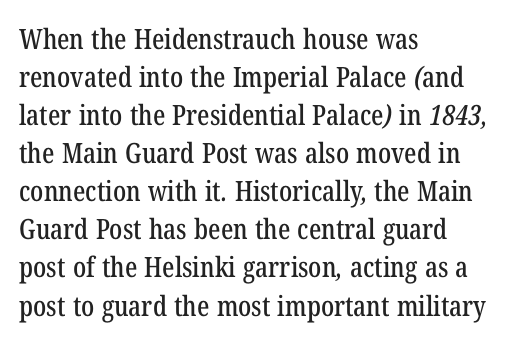
The line texture is even and compact thanks to regular tracking. The paragraph shown leans on its left margin. I'd call this a serif setting — the letters wear small feet. Glance below the letters and you will spot only blank space. These lines are rendered in a variable-pitch font. Rows of type keep a routine distance in the vertical direction.
